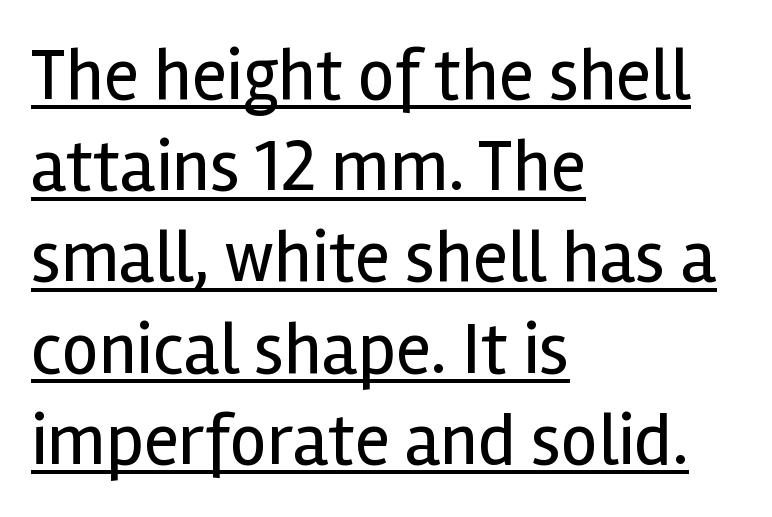
The letterforms sit shoulder to shoulder at normal distance. Underline: present. Vertical stems look standard width or narrower in stroke. The line-height multiplier appears to be the usual default. Look at the bottom of the vertical strokes: they stop flat, with no serifs.
